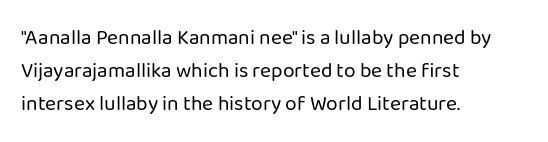
No italicization has been applied; the sample stays upright. This rendering features lettering with no underline. Summary of weight: not heavy and not bold. The typesetter chose a ragged-right arrangement here. The vertical gap from one line to the next is medium.
